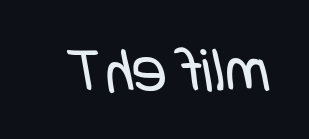
Q: Is the text bold? A: No.
Q: Is the typeface a serif or a sans-serif typeface? A: Sans-serif.
Q: Is the text underlined? A: No.
Q: Is the spacing between letters normal or unusually wide? A: Normal.
Q: Width (condensed, normal, or wide)? A: Condensed.
Q: Stroke contrast? A: Low.
Q: x-height? A: Large.
